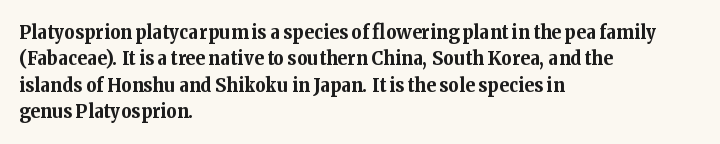
The image shows 20 px bold type, upright; set left-aligned, normal line spacing (1.32x), normal letter spacing, not underlined.
